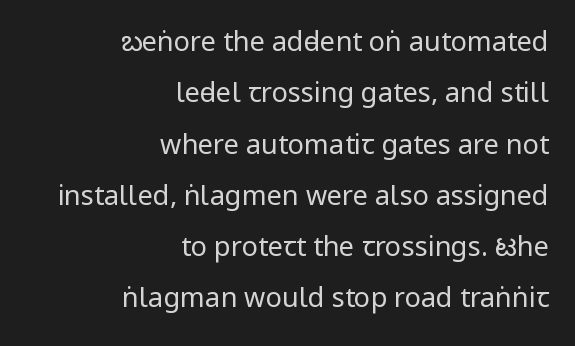
The letterforms sit shoulder to shoulder at normal distance. Type without underlining. Nope, not italic — everything's standing straight. Every row of glyphs terminates at an identical x-position on the right. Is the stroke heavy? The answer is a plain regular-or-lighter.
